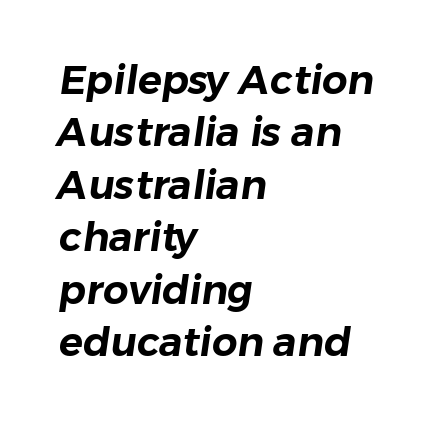
{"serif": "no", "width": "normal", "stroke_contrast": "low", "x_height": "medium", "monospaced": "no", "underline": "no", "align": "left", "line_spacing": "normal", "line_spacing_ratio": 1.31, "letter_spacing": "normal", "letter_spacing_em": 0.0, "glyph_px": 40}
